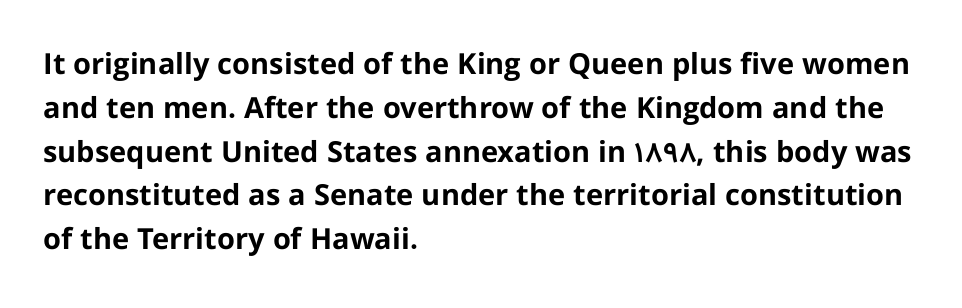
Q: Is the text bold? A: Yes.
Q: Is the text italic (slanted)? A: No, it is upright.
Q: Is the typeface a serif or a sans-serif typeface? A: Sans-serif.
Q: Is the text underlined? A: No.
Q: How is the paragraph aligned? A: Left-aligned.
Q: Is the spacing between letters normal or unusually wide? A: Normal.
Q: Is the spacing between lines tight, normal or loose? A: Normal.
Q: Width (condensed, normal, or wide)? A: Normal.
Q: Stroke contrast? A: Low.
Q: x-height? A: Medium.
Q: Monospaced? A: No.
